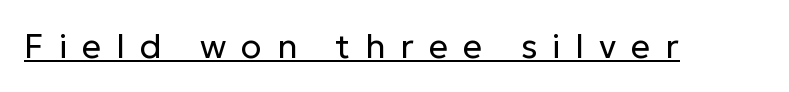
{"serif": "no", "italic": "no", "bold": "no", "weight": "regular", "width": "normal", "stroke_contrast": "low", "x_height": "medium", "monospaced": "no", "underline": "yes", "letter_spacing": "wide", "letter_spacing_em": 0.44, "glyph_px": 34}
